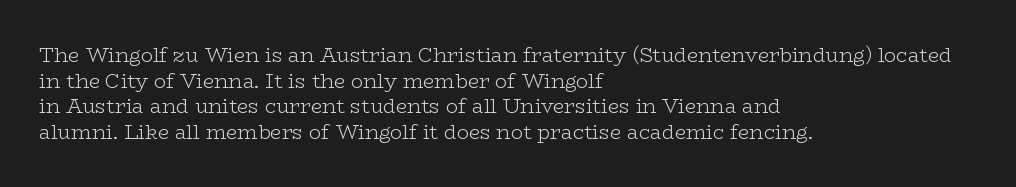
The weight would be labelled regular, book, light, or lighter still. Tall strokes in this sample are plumb rather than angled. These lines stack with their left ends in a neat column. Unmarked baselines from the first word to the last. Regular leading. A typesetter would call this zero additional tracking.
